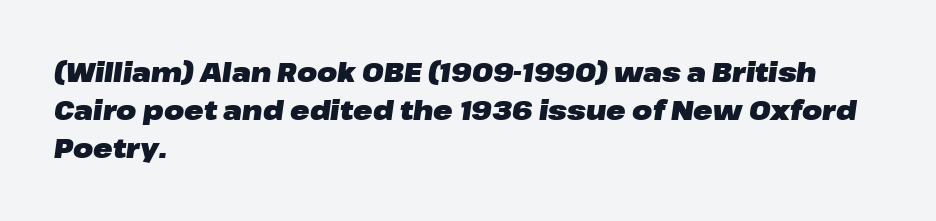
Descender tails drop into unmarked territory. Each line starts at the same left margin while the right side varies. When letters slant like this, we call the style italic. In terms of weight, the rendering is a true, heavy bold.
